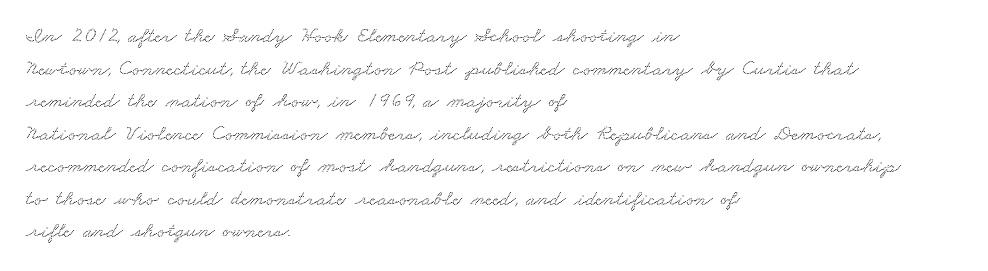
Q: Is the text underlined? A: No.
Q: How is the paragraph aligned? A: Left-aligned.
Q: Is the spacing between letters normal or unusually wide? A: Normal.
Q: Is the spacing between lines tight, normal or loose? A: Normal.
